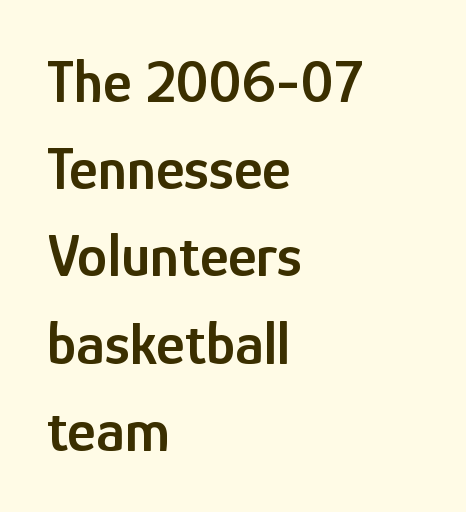
{"serif": "no", "italic": "no", "bold": "semi", "weight": "semibold", "width": "condensed", "stroke_contrast": "low", "x_height": "medium", "monospaced": "no", "underline": "no", "align": "left", "line_spacing": "normal", "line_spacing_ratio": 1.43, "letter_spacing": "normal", "letter_spacing_em": 0.0, "glyph_px": 61}
